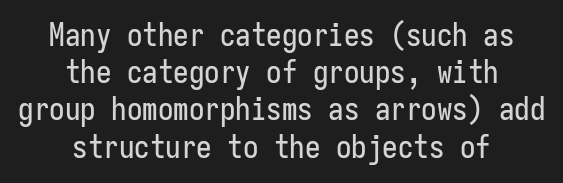
The area under the type is left untouched. Each letter, wide or thin by design, is forced into the same width here. A centered setting, common on invitations and titles, is used for this passage. The text was rendered using a sans face with plain stroke endings. Caption: standard tracking, unaltered. Nope, not italic — everything's standing straight.
